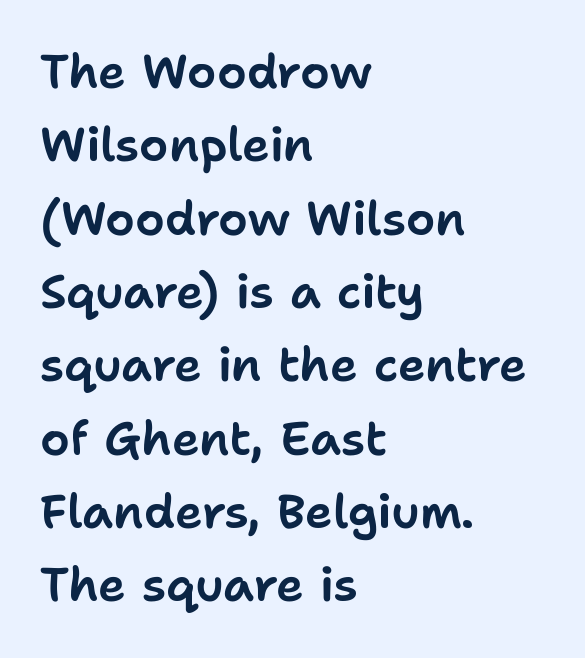
A typesetter would label this face a sans. Glyph-to-glyph distance matches everyday printed text. Proportional: the letters do not fall into vertical columns. The passage is arranged the way most books set body copy — flush left. One glance says typical: line gaps are just what's usual.
